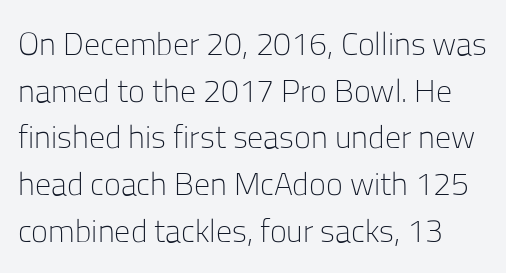
{"serif": "no", "italic": "no", "bold": "no", "weight": "light", "width": "normal", "stroke_contrast": "low", "x_height": "medium", "monospaced": "no", "underline": "no", "line_spacing": "normal", "line_spacing_ratio": 1.46, "letter_spacing": "normal", "letter_spacing_em": 0.0, "glyph_px": 32}
